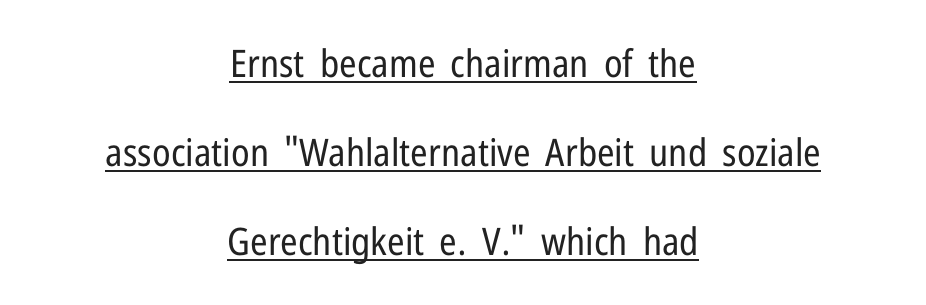
Q: Is the text bold? A: No.
Q: Is the text italic (slanted)? A: No, it is upright.
Q: Is the typeface a serif or a sans-serif typeface? A: Sans-serif.
Q: Is the text underlined? A: Yes.
Q: How is the paragraph aligned? A: Centered.
Q: Is the spacing between letters normal or unusually wide? A: Normal.
Q: Is the spacing between lines tight, normal or loose? A: Loose.
Q: Width (condensed, normal, or wide)? A: Condensed.
Q: Stroke contrast? A: Low.
Q: x-height? A: Medium.
Q: Monospaced? A: No.
